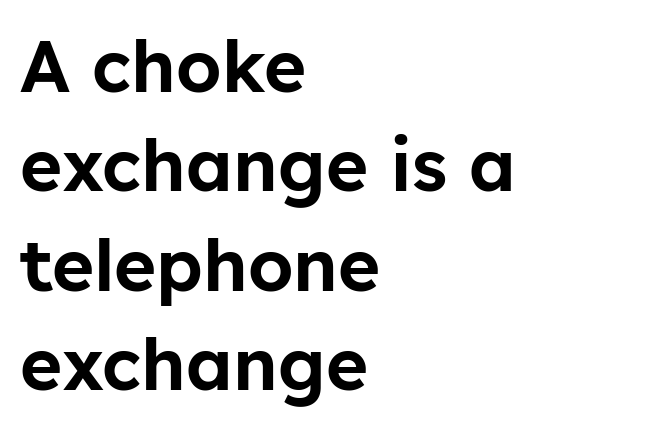
The image shows 72 px sans-serif type, upright; set left-aligned, normal line spacing (1.38x), normal letter spacing, not underlined; low stroke contrast and a medium x-height.
